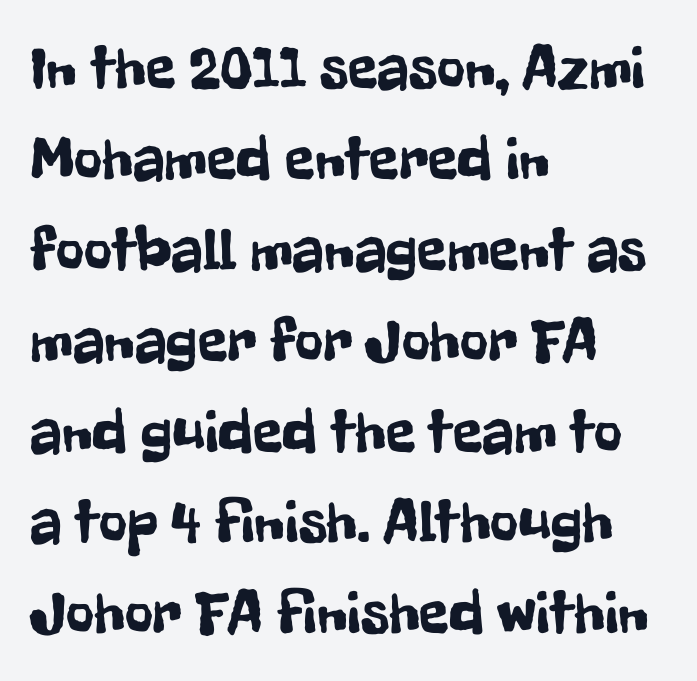
Q: Is the text italic (slanted)? A: No, it is upright.
Q: Is the typeface a serif or a sans-serif typeface? A: Sans-serif.
Q: Is the text underlined? A: No.
Q: How is the paragraph aligned? A: Left-aligned.
Q: Is the spacing between letters normal or unusually wide? A: Normal.
Q: Is the spacing between lines tight, normal or loose? A: Normal.
Q: Width (condensed, normal, or wide)? A: Condensed.
Q: Stroke contrast? A: Low.
Q: x-height? A: Medium.
Q: Monospaced? A: No.
